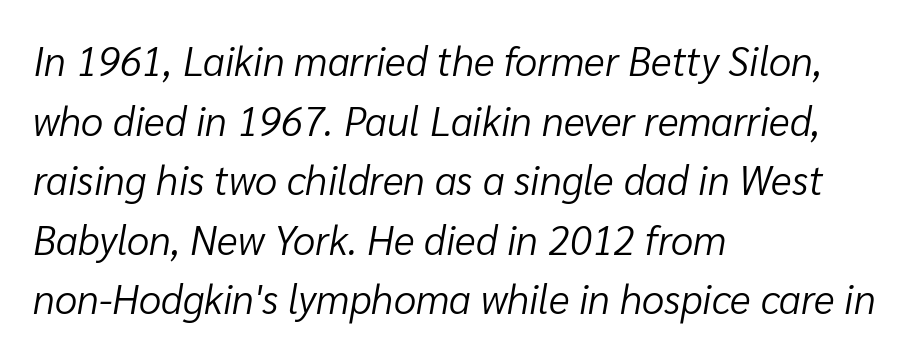
The image shows 40 px light type, italic (leaning right); set left-aligned, normal line spacing (1.49x), normal letter spacing, not underlined; low stroke contrast and a medium x-height.
